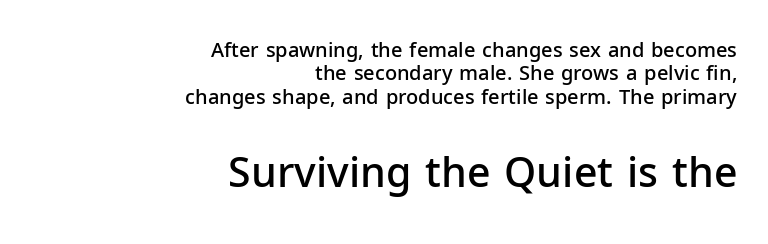
The image shows 41 px semibold sans-serif type, upright; set right-aligned, line spacing 1.17x, normal letter spacing, not underlined; the second (bottom) block is 2.05x larger; low stroke contrast and a medium x-height.
